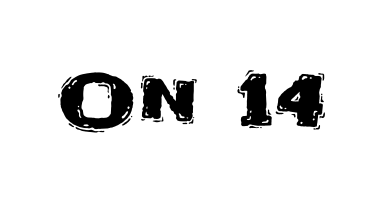
The space directly below the letters is spotless. Note: no serifs on the glyphs. Notice how the stems are strictly vertical — no italics here. Each letter keeps its own natural width here, so spacing adapts to shape.
